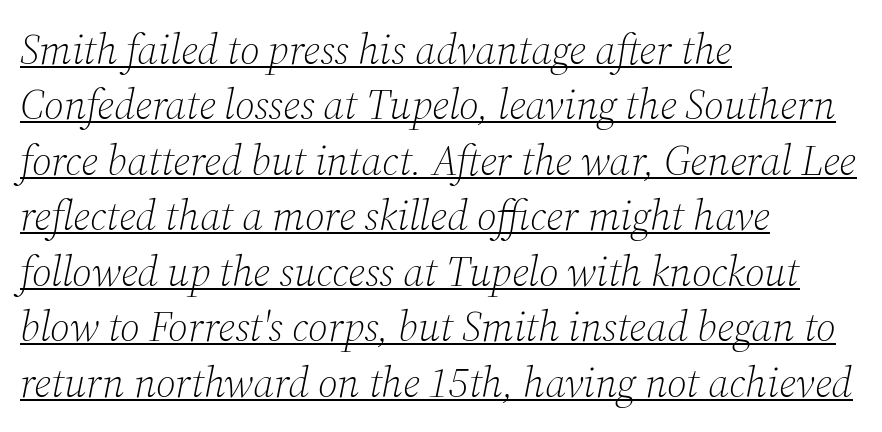
Default kerning and tracking; the words read as compact shapes. This rendering employs a face with finishing strokes, i.e., a serif. Every word sits above its own underline. A light-to-regular cut is what we see here.
